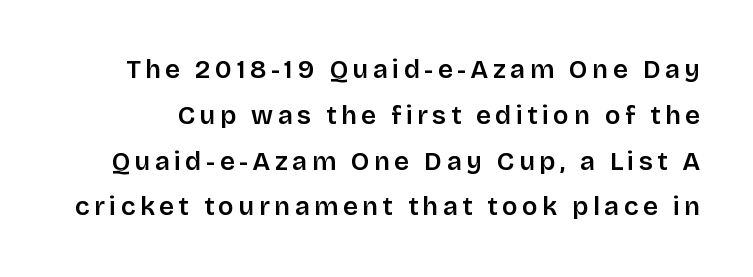
Q: Is the text bold? A: Semi-bold.
Q: Is the text italic (slanted)? A: No, it is upright.
Q: Is the text underlined? A: No.
